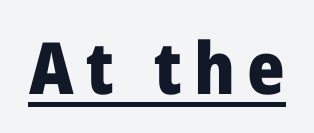
Does the type have serifs? No, each stem ends abruptly. It's the straight-up-and-down kind of type. Varying glyph widths throughout — classic text-font behaviour. Every word sits above its own underline. The typesetting leans heavy: a genuine bold.
